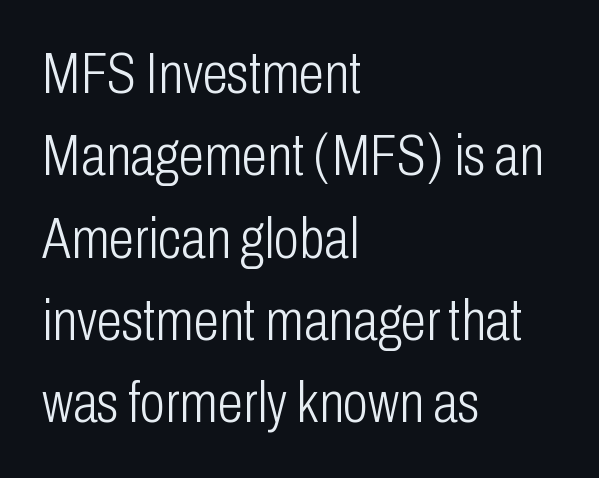
Q: Is the text bold? A: No.
Q: Is the text italic (slanted)? A: No, it is upright.
Q: Is the typeface a serif or a sans-serif typeface? A: Sans-serif.
Q: Is the text underlined? A: No.
Q: How is the paragraph aligned? A: Left-aligned.
Q: Is the spacing between letters normal or unusually wide? A: Normal.
Q: Is the spacing between lines tight, normal or loose? A: Normal.
Q: Width (condensed, normal, or wide)? A: Condensed.
Q: Stroke contrast? A: Low.
Q: x-height? A: Medium.
Q: Monospaced? A: No.
